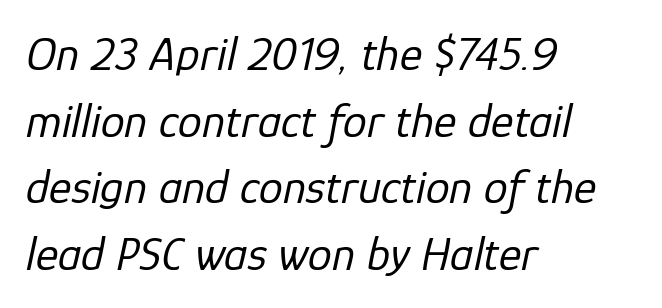
Q: Is the text bold? A: No.
Q: Is the text italic (slanted)? A: Yes, it leans right by about 12 degrees.
Q: Is the text underlined? A: No.
Q: How is the paragraph aligned? A: Left-aligned.
Q: Is the spacing between letters normal or unusually wide? A: Normal.
Q: Is the spacing between lines tight, normal or loose? A: Normal.
Q: Width (condensed, normal, or wide)? A: Normal.
Q: Stroke contrast? A: Low.
Q: x-height? A: Medium.
Q: Monospaced? A: No.
